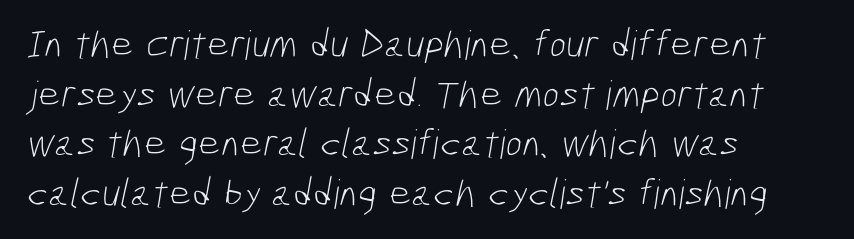
The image shows 40 px light, condensed sans-serif type; set left-aligned, line spacing 1.24x, normal letter spacing, not underlined; low stroke contrast and a medium x-height.
